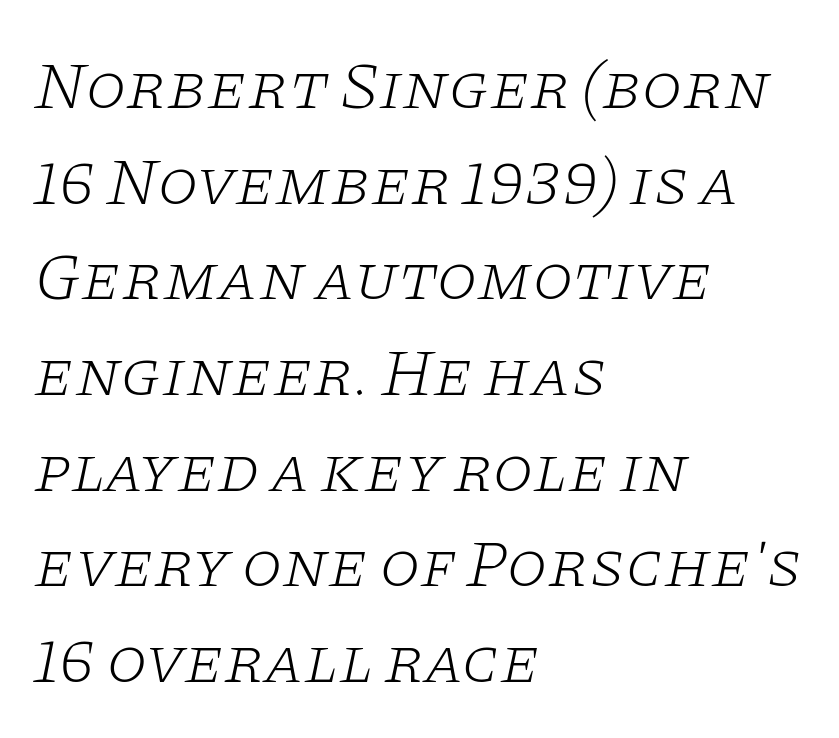
Q: Is the text bold? A: No.
Q: Is the text italic (slanted)? A: Yes, it leans right by about 11 degrees.
Q: Is the typeface a serif or a sans-serif typeface? A: Serif.
Q: Is the text underlined? A: No.
Q: How is the paragraph aligned? A: Left-aligned.
Q: Is the spacing between letters normal or unusually wide? A: Normal.
Q: Is the spacing between lines tight, normal or loose? A: Normal.
Q: Width (condensed, normal, or wide)? A: Wide.
Q: Stroke contrast? A: Low.
Q: x-height? A: Large.
Q: Monospaced? A: No.
